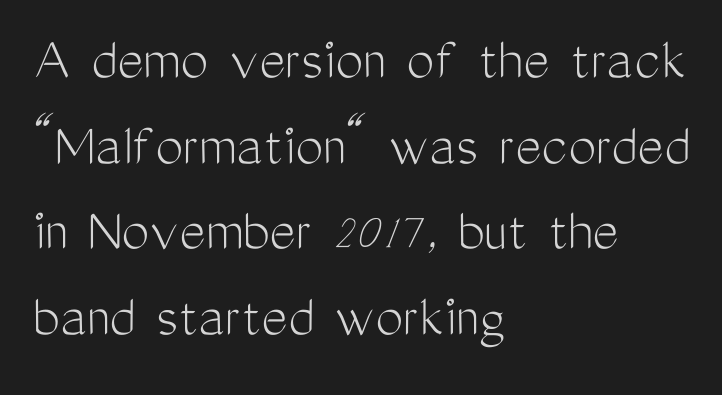
Q: Is the text bold? A: No.
Q: Is the text italic (slanted)? A: No, it is upright.
Q: Is the typeface a serif or a sans-serif typeface? A: Sans-serif.
Q: Is the text underlined? A: No.
Q: How is the paragraph aligned? A: Left-aligned.
Q: Is the spacing between letters normal or unusually wide? A: Normal.
Q: Is the spacing between lines tight, normal or loose? A: Normal.
Q: Width (condensed, normal, or wide)? A: Condensed.
Q: Stroke contrast? A: Medium.
Q: x-height? A: Medium.
Q: Monospaced? A: No.
